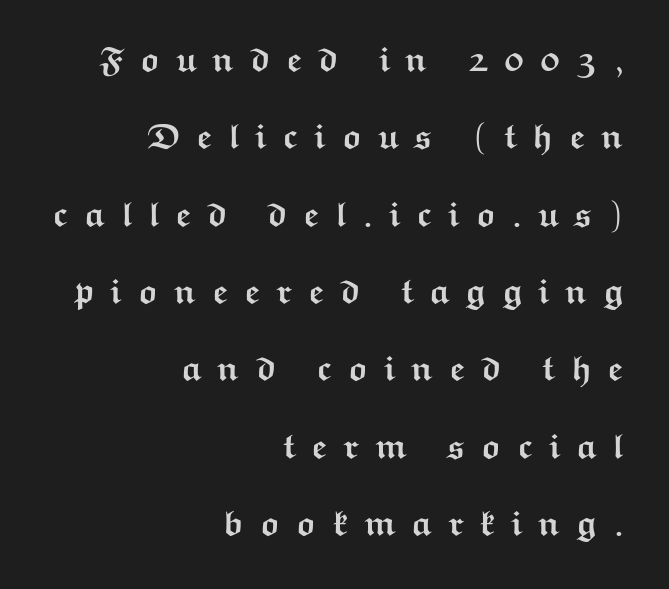
Spacing between characters has been opened up far beyond the box default. Is the block centered? No — it sits flush against the right margin. A full-strength bold gives these letters their thick strokes. Type without underlining.
